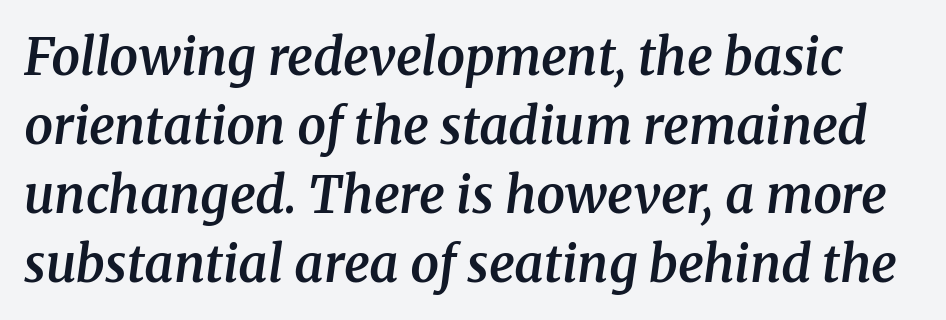
The image shows 51 px semibold serif type, italic (leaning right); set normal line spacing (1.35x), normal letter spacing, not underlined; medium stroke contrast and a medium x-height.
